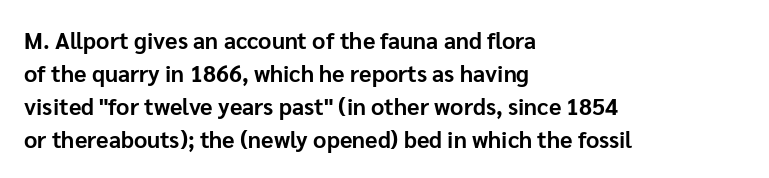
{"italic": "no", "bold": "yes", "underline": "no", "align": "left", "line_spacing": "normal", "line_spacing_ratio": 1.43, "letter_spacing": "normal", "letter_spacing_em": 0.0, "glyph_px": 23}
